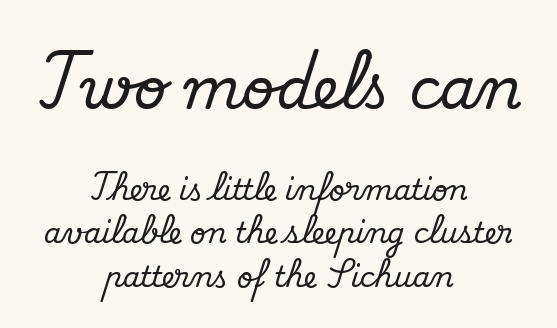
Q: Is the text italic (slanted)? A: Yes.
Q: Is the typeface a serif or a sans-serif typeface? A: Serif.
Q: Is the text underlined? A: No.
Q: How is the paragraph aligned? A: Centered.
Q: Is the spacing between letters normal or unusually wide? A: Normal.
Q: Is the spacing between lines tight, normal or loose? A: Normal.
Q: Which block of text is set in a larger size, the first (top) or the second (bottom)? A: The first (top) one.
Q: Width (condensed, normal, or wide)? A: Normal.
Q: Stroke contrast? A: Medium.
Q: x-height? A: Small.
Q: Monospaced? A: No.
